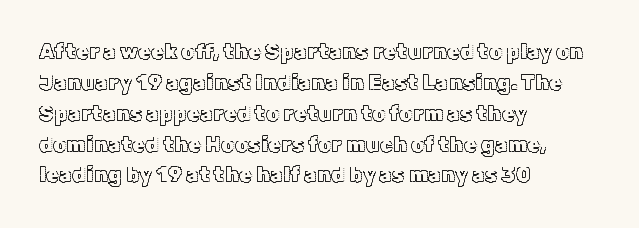
The image shows 21 px text type, upright; set left-aligned, normal line spacing (1.47x), normal letter spacing, not underlined.
